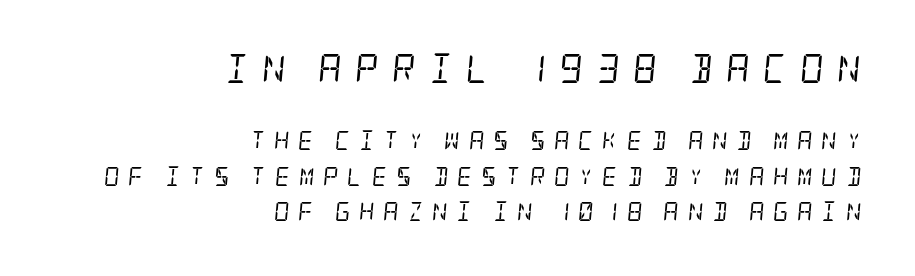
Q: Is the text bold? A: No.
Q: Is the text italic (slanted)? A: Yes, it leans right by about 5 degrees.
Q: Is the typeface a serif or a sans-serif typeface? A: Serif.
Q: Is the text underlined? A: No.
Q: How is the paragraph aligned? A: Right-aligned.
Q: Is the spacing between letters normal or unusually wide? A: Unusually wide.
Q: Which block of text is set in a larger size, the first (top) or the second (bottom)? A: The first (top) one.
Q: Width (condensed, normal, or wide)? A: Condensed.
Q: Stroke contrast? A: Low.
Q: x-height? A: Large.
